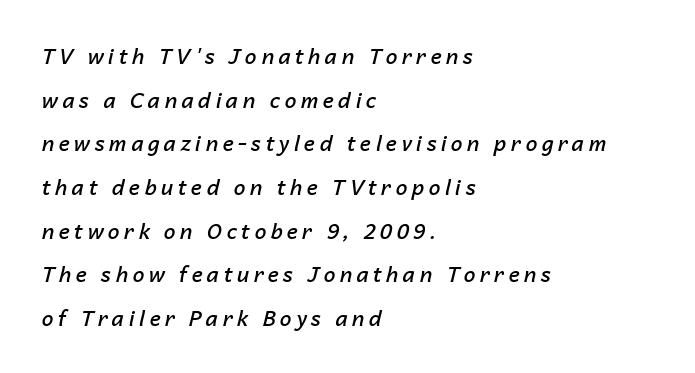
Q: Is the text bold? A: Semi-bold.
Q: Is the text italic (slanted)? A: Yes, it leans right by about 14 degrees.
Q: Is the text underlined? A: No.
Q: How is the paragraph aligned? A: Left-aligned.
Q: Is the spacing between letters normal or unusually wide? A: Unusually wide.
Q: Is the spacing between lines tight, normal or loose? A: Loose.
